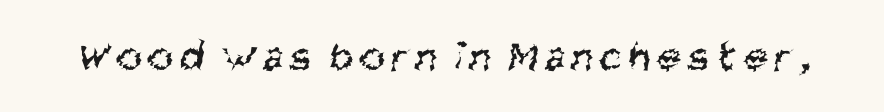
Q: Is the text bold? A: No.
Q: Is the typeface a serif or a sans-serif typeface? A: Sans-serif.
Q: Is the text underlined? A: No.
Q: Width (condensed, normal, or wide)? A: Condensed.
Q: Stroke contrast? A: Medium.
Q: x-height? A: Large.
Q: Monospaced? A: No.
